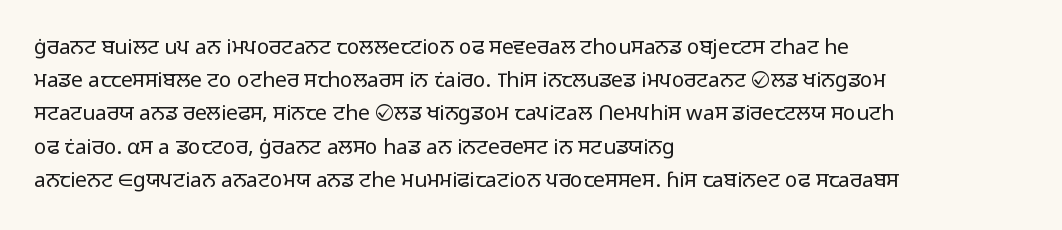
The image shows 21 px text type, upright; set left-aligned, normal line spacing (1.58x), normal letter spacing, not underlined.
